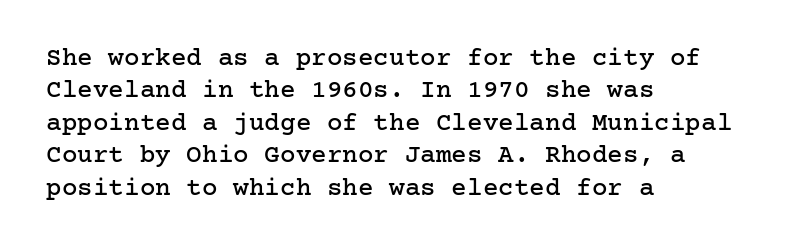
These lines sit exactly where default settings would place them. The letters stand upright; this is a roman face. Typeset ragged right — the left edge is the straight one. Just letters on the line, the space beneath them empty. Caption: standard tracking, unaltered.
